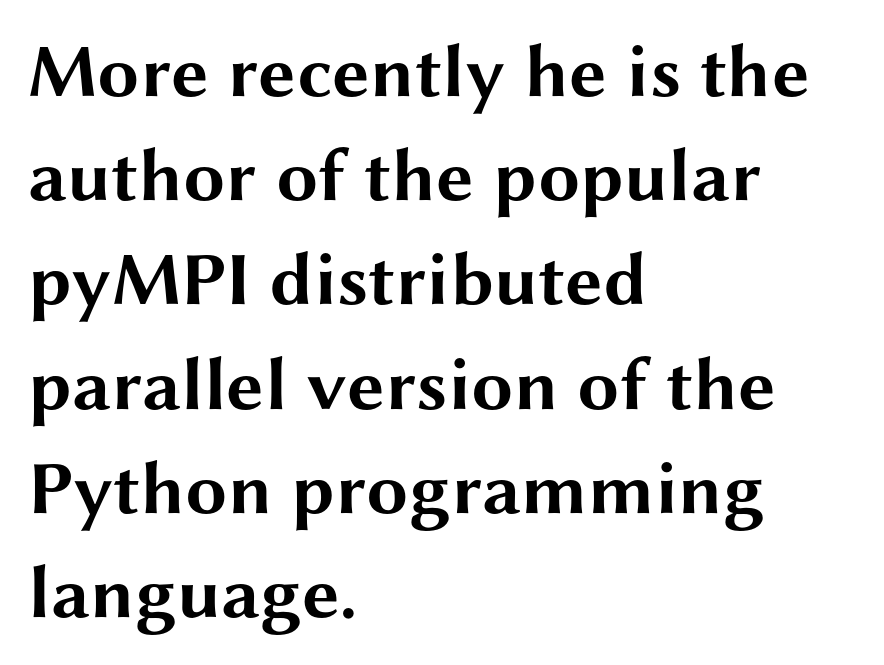
Q: Is the text bold? A: Yes.
Q: Is the text italic (slanted)? A: No, it is upright.
Q: Is the typeface a serif or a sans-serif typeface? A: Sans-serif.
Q: Is the text underlined? A: No.
Q: How is the paragraph aligned? A: Left-aligned.
Q: Is the spacing between letters normal or unusually wide? A: Normal.
Q: Is the spacing between lines tight, normal or loose? A: Normal.
Q: Width (condensed, normal, or wide)? A: Wide.
Q: Stroke contrast? A: Medium.
Q: x-height? A: Medium.
Q: Monospaced? A: No.
